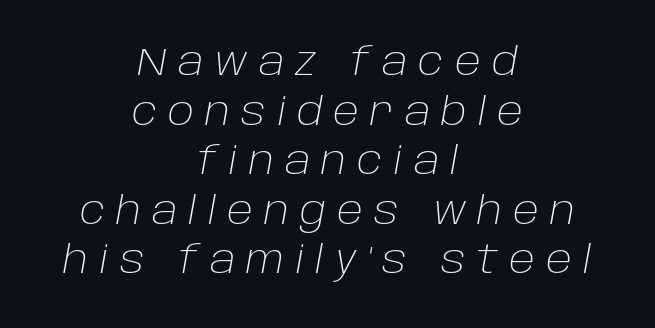
Q: Is the text bold? A: No.
Q: Is the text italic (slanted)? A: Yes, it leans right by about 10 degrees.
Q: Is the text underlined? A: No.
Q: How is the paragraph aligned? A: Centered.
Q: Is the spacing between letters normal or unusually wide? A: Unusually wide.
Q: Is the spacing between lines tight, normal or loose? A: Normal.
Q: Width (condensed, normal, or wide)? A: Normal.
Q: Stroke contrast? A: Low.
Q: x-height? A: Large.
Q: Monospaced? A: No.
